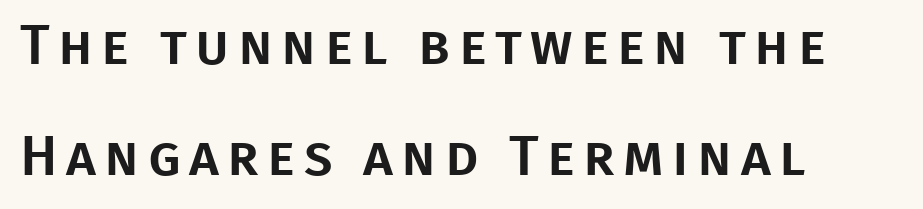
{"serif": "no", "italic": "no", "width": "normal", "stroke_contrast": "low", "x_height": "large", "monospaced": "no", "underline": "no", "align": "left", "line_spacing": "loose", "line_spacing_ratio": 1.99, "glyph_px": 56}
